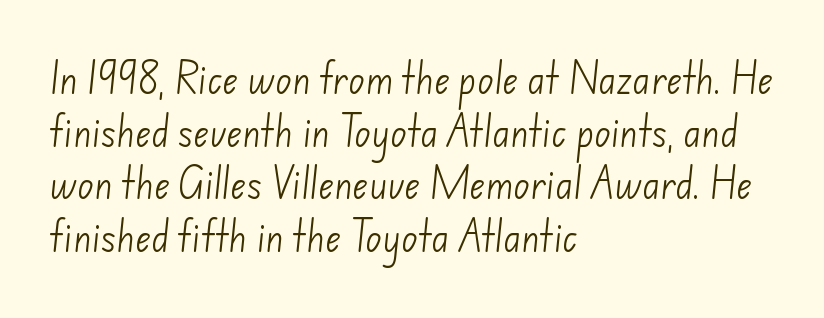
{"serif": "no", "bold": "no", "weight": "light", "width": "normal", "stroke_contrast": "low", "x_height": "small", "monospaced": "no", "underline": "no", "align": "left", "line_spacing": "normal", "line_spacing_ratio": 1.55, "letter_spacing": "normal", "letter_spacing_em": 0.0, "glyph_px": 34}
